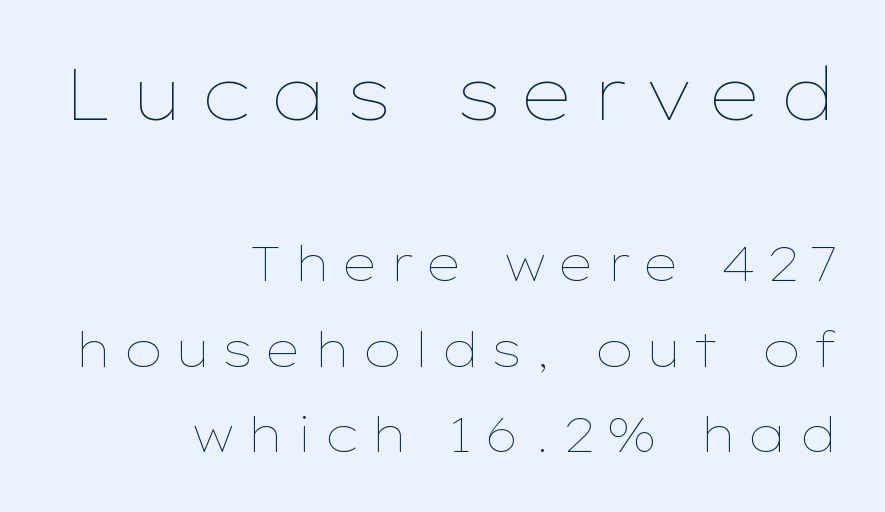
Q: Is the text bold? A: No.
Q: Is the text italic (slanted)? A: No, it is upright.
Q: Is the text underlined? A: No.
Q: How is the paragraph aligned? A: Right-aligned.
Q: Is the spacing between letters normal or unusually wide? A: Unusually wide.
Q: Which block of text is set in a larger size, the first (top) or the second (bottom)? A: The first (top) one.
Q: Width (condensed, normal, or wide)? A: Wide.
Q: Stroke contrast? A: Low.
Q: x-height? A: Medium.
Q: Monospaced? A: No.
